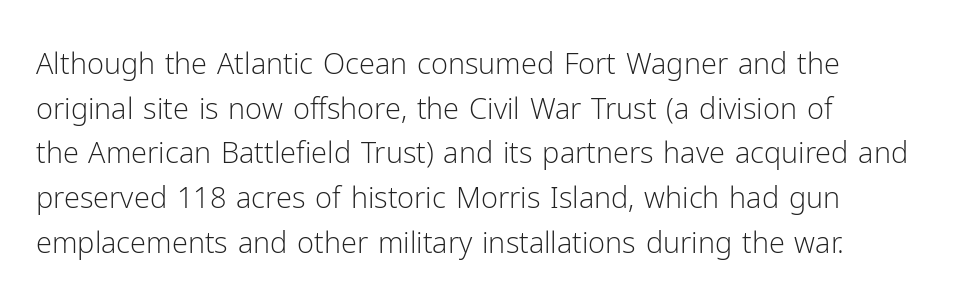
Q: Is the text bold? A: No.
Q: Is the text italic (slanted)? A: No, it is upright.
Q: Is the typeface a serif or a sans-serif typeface? A: Sans-serif.
Q: Is the text underlined? A: No.
Q: How is the paragraph aligned? A: Left-aligned.
Q: Is the spacing between letters normal or unusually wide? A: Normal.
Q: Is the spacing between lines tight, normal or loose? A: Normal.
Q: Width (condensed, normal, or wide)? A: Normal.
Q: Stroke contrast? A: Low.
Q: x-height? A: Medium.
Q: Monospaced? A: No.
